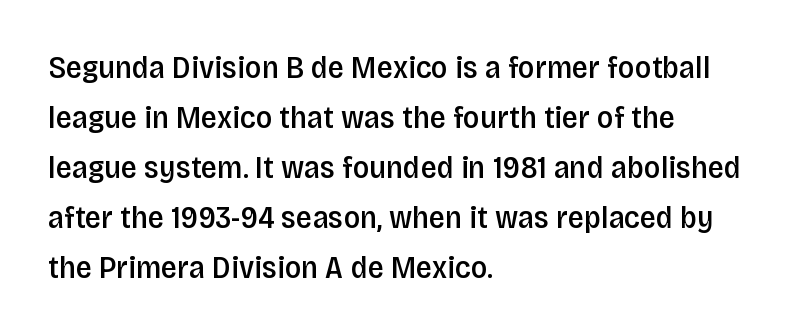
Plain, unruled lines of type. Proportional: the letters do not fall into vertical columns. Is this a sans? Yes — the strokes have no serifs. This sample is left-justified, so line endings fall wherever the words run out.
